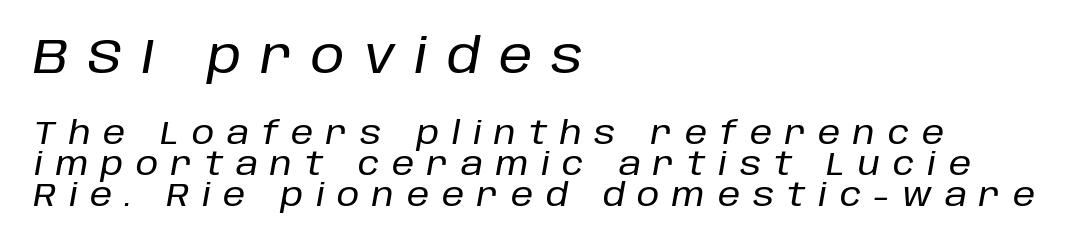
The face used here is proportionally spaced, like ordinary book or web type. Vertically, the passage feels compressed, each row crowding the next. Rule under the text: the space is simply empty. Line starts are locked; line ends wander. The horizontal fit of the characters is loose and conspicuously gappy.
